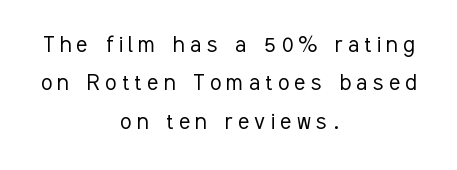
Q: Is the text bold? A: No.
Q: Is the text italic (slanted)? A: No, it is upright.
Q: Is the text underlined? A: No.
Q: How is the paragraph aligned? A: Centered.
Q: Is the spacing between letters normal or unusually wide? A: Unusually wide.
Q: Is the spacing between lines tight, normal or loose? A: Normal.
